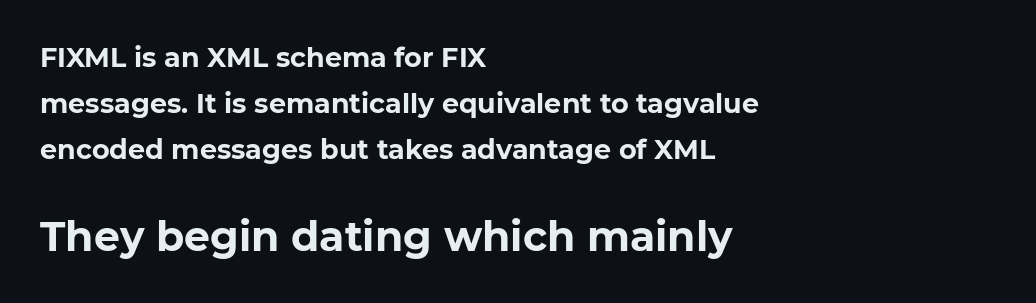
Q: Is the text bold? A: Yes.
Q: Is the text italic (slanted)? A: No, it is upright.
Q: Is the typeface a serif or a sans-serif typeface? A: Sans-serif.
Q: Is the text underlined? A: No.
Q: How is the paragraph aligned? A: Left-aligned.
Q: Is the spacing between letters normal or unusually wide? A: Normal.
Q: Which block of text is set in a larger size, the first (top) or the second (bottom)? A: The second (bottom) one.
Q: Width (condensed, normal, or wide)? A: Normal.
Q: Stroke contrast? A: Low.
Q: x-height? A: Medium.
Q: Monospaced? A: No.
